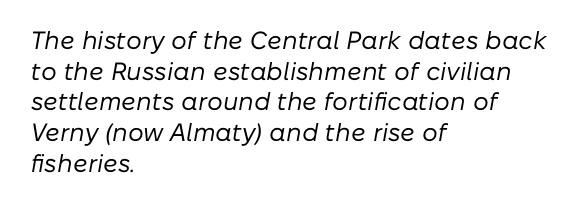
Q: Is the text bold? A: No.
Q: Is the text italic (slanted)? A: Yes, it leans right by about 10 degrees.
Q: Is the text underlined? A: No.
Q: How is the paragraph aligned? A: Left-aligned.
Q: Is the spacing between letters normal or unusually wide? A: Normal.
